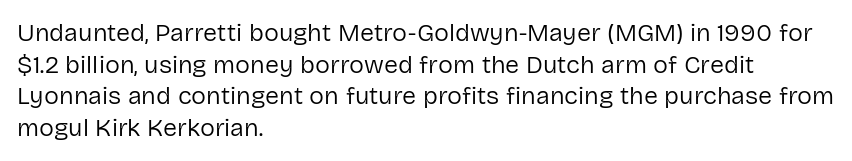
The image shows 25 px text type, upright; set left-aligned, normal line spacing (1.27x), normal letter spacing, not underlined.
